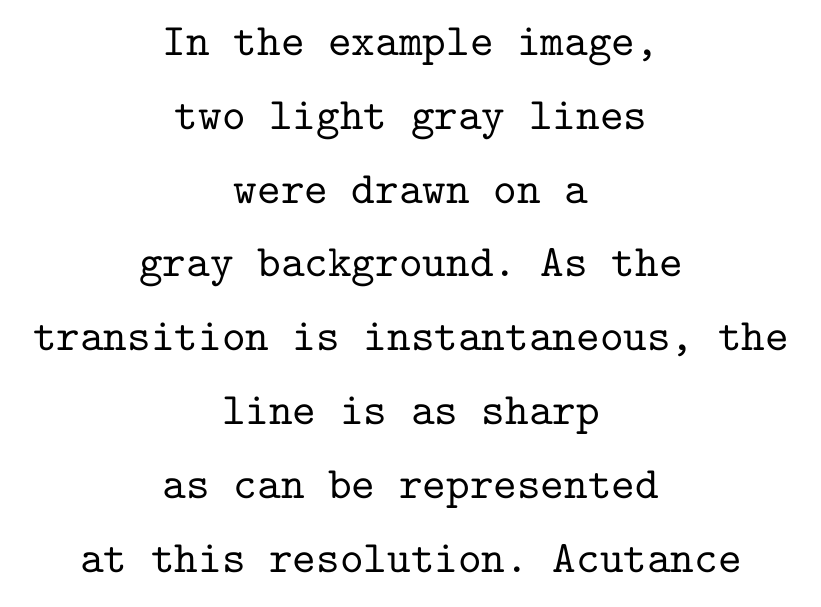
The image shows 45 px serif type, upright, monospaced; set centered, normal line spacing (1.64x), normal letter spacing, not underlined; low stroke contrast and a medium x-height.
